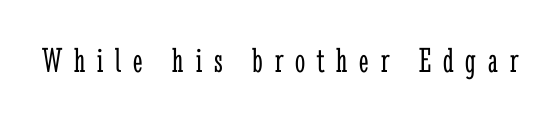
The image shows 36 px light, condensed serif type, upright; set unusually wide letter spacing (+0.33 em), not underlined; low stroke contrast and a medium x-height.
